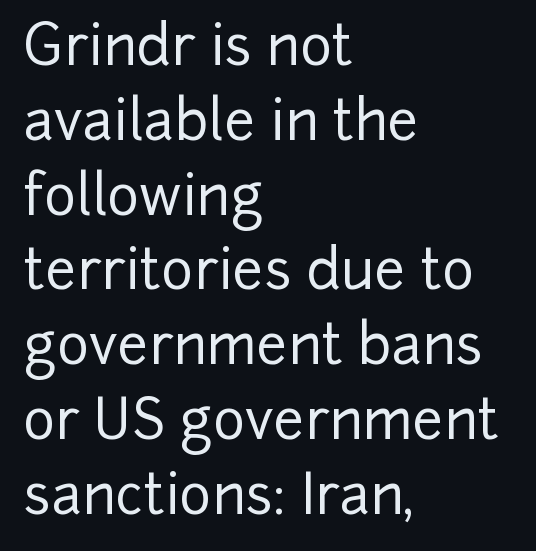
Q: Is the text italic (slanted)? A: No, it is upright.
Q: Is the typeface a serif or a sans-serif typeface? A: Sans-serif.
Q: Is the text underlined? A: No.
Q: How is the paragraph aligned? A: Left-aligned.
Q: Is the spacing between letters normal or unusually wide? A: Normal.
Q: Is the spacing between lines tight, normal or loose? A: Normal.
Q: Width (condensed, normal, or wide)? A: Normal.
Q: Stroke contrast? A: Low.
Q: x-height? A: Medium.
Q: Monospaced? A: No.
